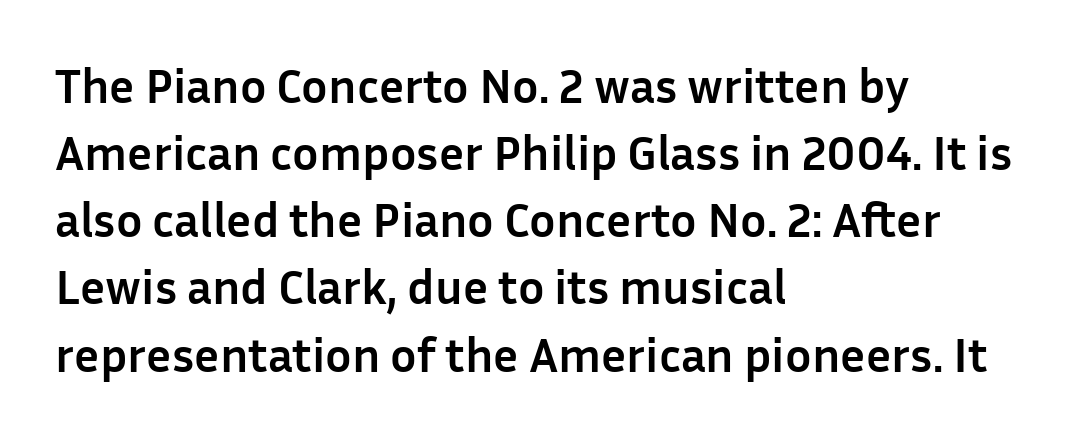
You'd pick this weight for a headline — it's a proper bold. The lettering stays uniformly vertical, giving the passage a roman look. A student would call this left alignment; a typographer would say flush left, rag right. Think of a printed novel: that variable character pitch is what you see here.
